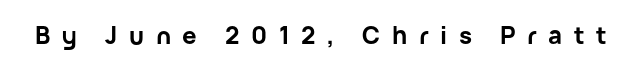
The image shows 24 px bold type, upright; set unusually wide letter spacing (+0.48 em), not underlined.
